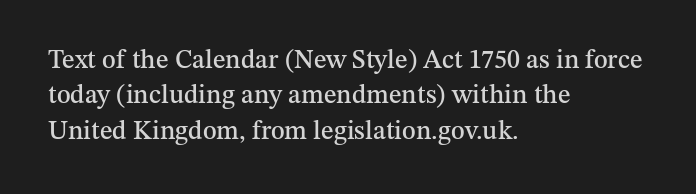
{"italic": "no", "underline": "no", "align": "left", "line_spacing": "normal", "line_spacing_ratio": 1.36, "letter_spacing": "normal", "letter_spacing_em": 0.0, "glyph_px": 26}
